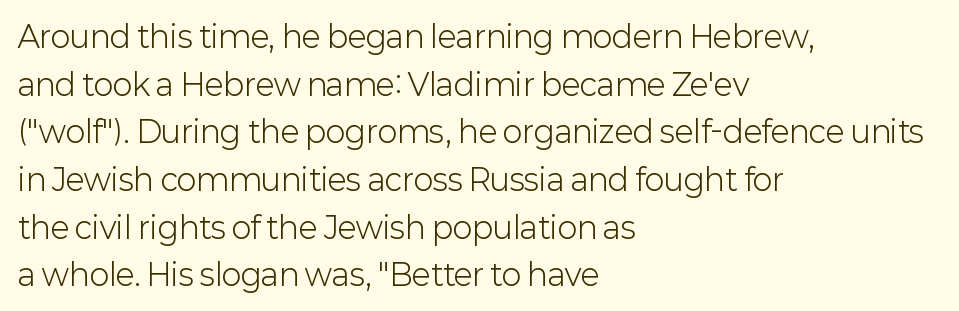
The image shows 30 px light sans-serif type, upright; set left-aligned, normal line spacing (1.59x), normal letter spacing, not underlined; low stroke contrast and a medium x-height.
